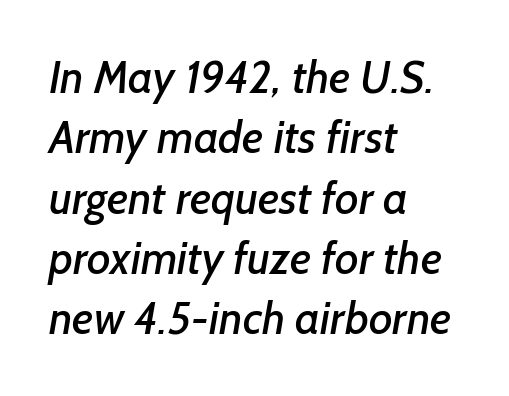
The image shows 45 px sans-serif type; set left-aligned, normal line spacing (1.34x), normal letter spacing, not underlined; low stroke contrast and a medium x-height.
